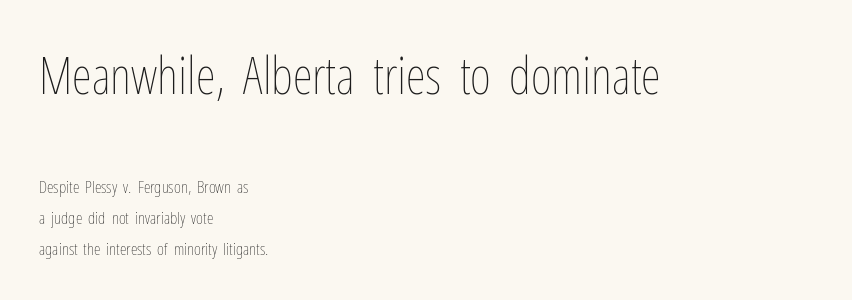
The image shows 51 px thin, condensed type, upright; set left-aligned, line spacing 1.84x, normal letter spacing, not underlined; the first (top) block is 3.0x larger; low stroke contrast and a medium x-height.
